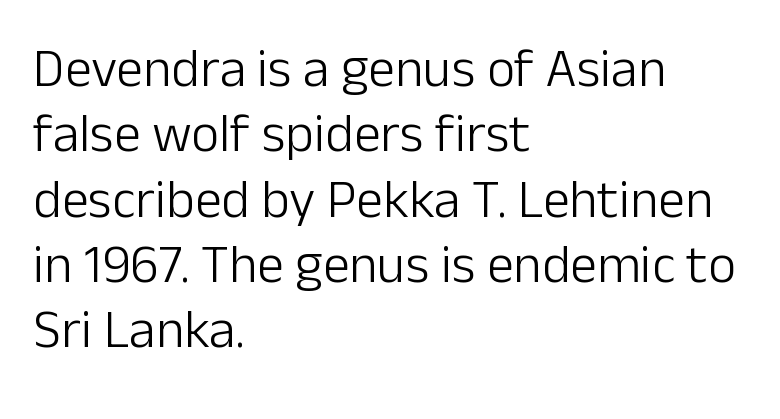
The image shows 54 px light sans-serif type, upright; set left-aligned, line spacing 1.21x, normal letter spacing, not underlined; low stroke contrast and a medium x-height.
